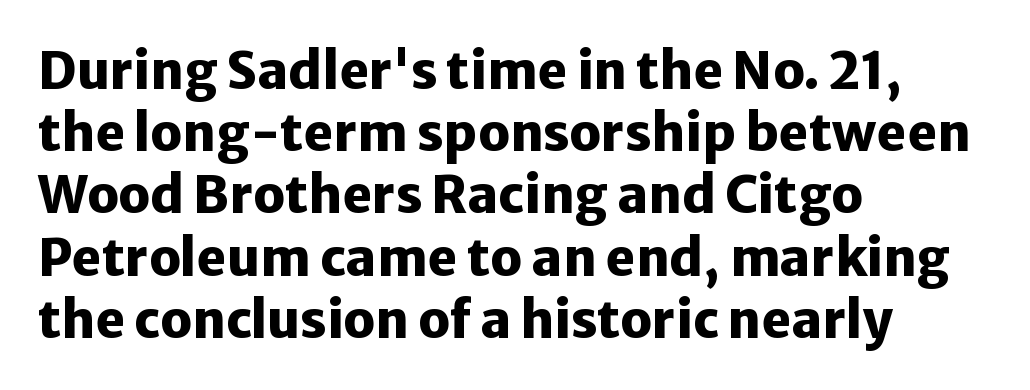
Q: Is the text bold? A: Yes.
Q: Is the text italic (slanted)? A: No, it is upright.
Q: Is the typeface a serif or a sans-serif typeface? A: Sans-serif.
Q: Is the text underlined? A: No.
Q: How is the paragraph aligned? A: Left-aligned.
Q: Is the spacing between letters normal or unusually wide? A: Normal.
Q: Width (condensed, normal, or wide)? A: Normal.
Q: Stroke contrast? A: Low.
Q: x-height? A: Medium.
Q: Monospaced? A: No.
